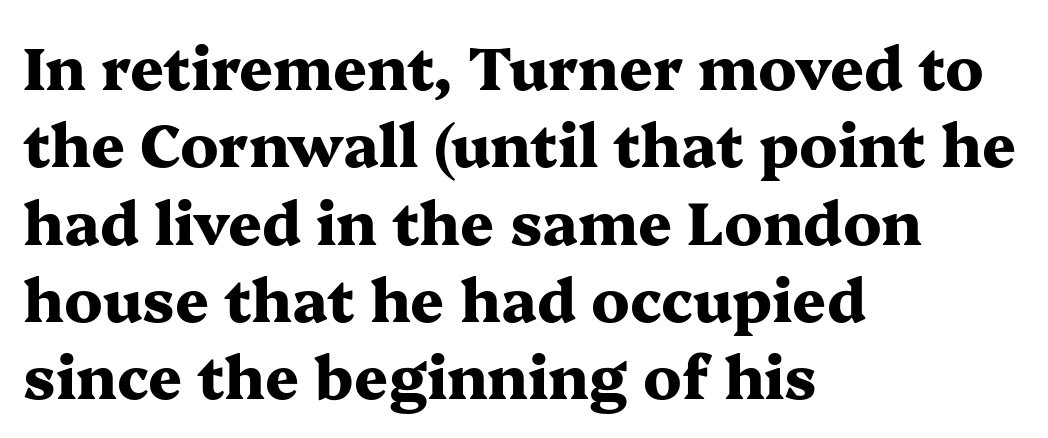
Q: Is the text bold? A: Yes.
Q: Is the text italic (slanted)? A: No, it is upright.
Q: Is the typeface a serif or a sans-serif typeface? A: Serif.
Q: Is the text underlined? A: No.
Q: How is the paragraph aligned? A: Left-aligned.
Q: Is the spacing between letters normal or unusually wide? A: Normal.
Q: Is the spacing between lines tight, normal or loose? A: Normal.
Q: Width (condensed, normal, or wide)? A: Wide.
Q: Stroke contrast? A: Medium.
Q: x-height? A: Medium.
Q: Monospaced? A: No.
